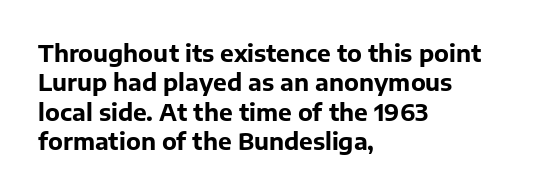
In terms of posture, this sample is upright. Whoever set this chose a conventional vertical rhythm. The space directly below the letters is spotless. A typesetter would call this zero additional tracking.
